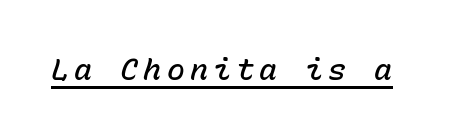
{"italic": "yes", "lean": "right", "slant_degrees": 15, "bold": "semi", "weight": "semibold", "width": "normal", "stroke_contrast": "low", "x_height": "medium", "monospaced": "yes", "underline": "yes", "glyph_px": 30}
